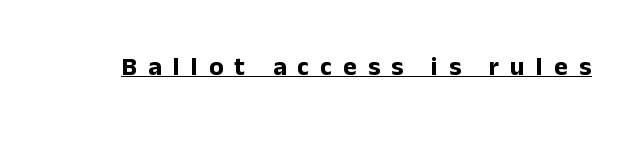
The image shows 26 px bold type, upright; set unusually wide letter spacing (+0.43 em), underlined.
